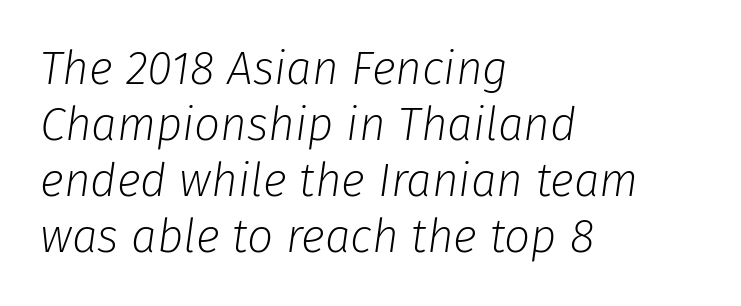
The image shows 46 px light type, italic (leaning right); set left-aligned, line spacing 1.22x, normal letter spacing, not underlined; low stroke contrast and a medium x-height.
